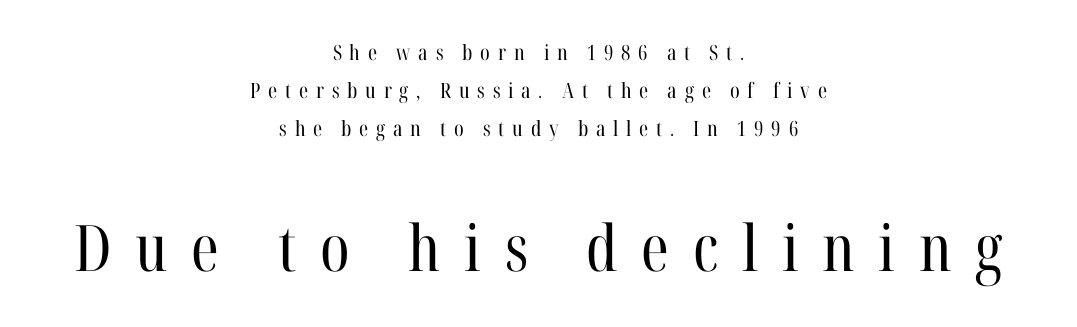
Two sizes are in play, and the larger belongs to the second block. The letters advance in unequal steps, a hallmark of proportional type. Line starts and ends both wander, symmetrically. This is the regular roman posture of the typeface. Bare-footed words on every line.
